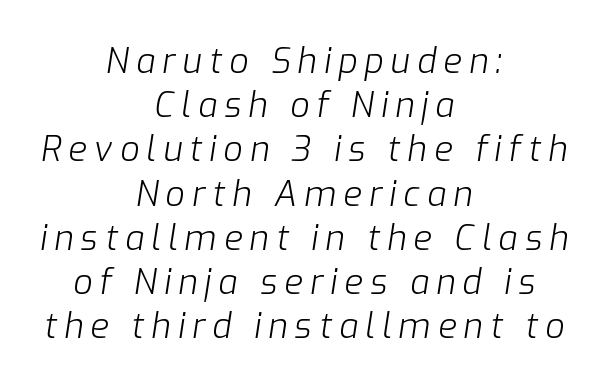
A typesetter would call this heavily tracked-out type. The gap between lines stays unmarked. Neither beginnings nor endings align; midpoints do. Heft: none added — not bold.
